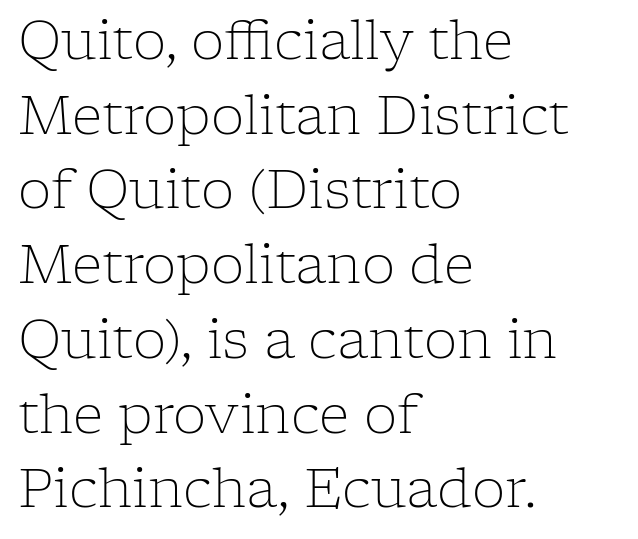
{"serif": "yes", "italic": "no", "bold": "no", "weight": "light", "width": "normal", "stroke_contrast": "low", "x_height": "medium", "monospaced": "no", "underline": "no", "align": "left", "line_spacing": "normal", "line_spacing_ratio": 1.41, "letter_spacing": "normal", "letter_spacing_em": 0.0, "glyph_px": 53}
